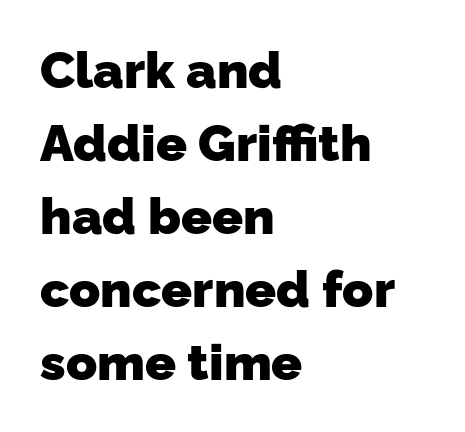
The image shows 51 px heavy sans-serif type; set left-aligned, normal line spacing (1.43x), normal letter spacing, not underlined; low stroke contrast and a medium x-height.
